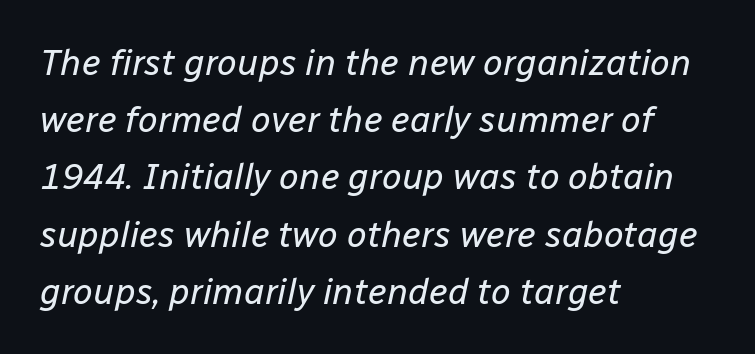
Yep, that's italic — everything's leaning. The typesetter chose a ragged-right arrangement here. Words float on clear page, feet unadorned. What stands out about the letter spacing? Nothing — it is the standard amount. The passage shown stacks its lines at a standard gap.
